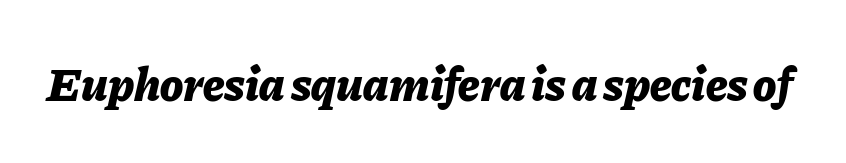
{"italic": "yes", "lean": "right", "slant_degrees": 11, "bold": "yes", "weight": "bold", "width": "normal", "stroke_contrast": "low", "x_height": "medium", "monospaced": "no", "underline": "no", "letter_spacing": "normal", "letter_spacing_em": 0.0, "glyph_px": 48}
